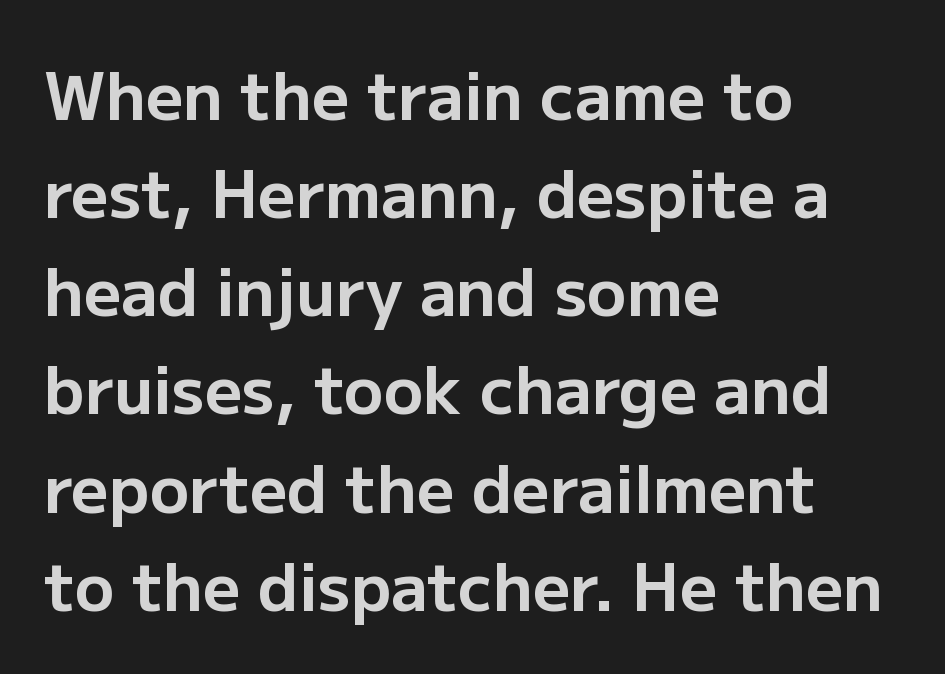
The image shows 65 px bold sans-serif type, upright; set left-aligned, normal line spacing (1.51x), normal letter spacing, not underlined; low stroke contrast and a medium x-height.
